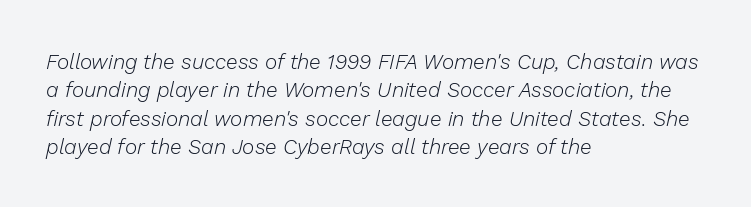
{"italic": "yes", "lean": "right", "slant_degrees": 13, "bold": "no", "underline": "no", "align": "left", "line_spacing": "normal", "line_spacing_ratio": 1.35, "letter_spacing": "normal", "letter_spacing_em": 0.0, "glyph_px": 21}
